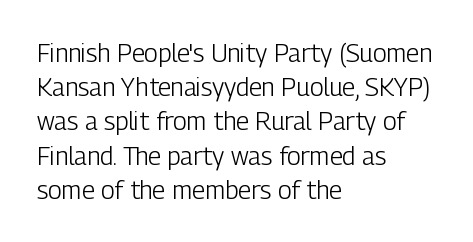
The image shows 25 px text type, upright; set left-aligned, normal line spacing (1.37x), normal letter spacing, not underlined.
